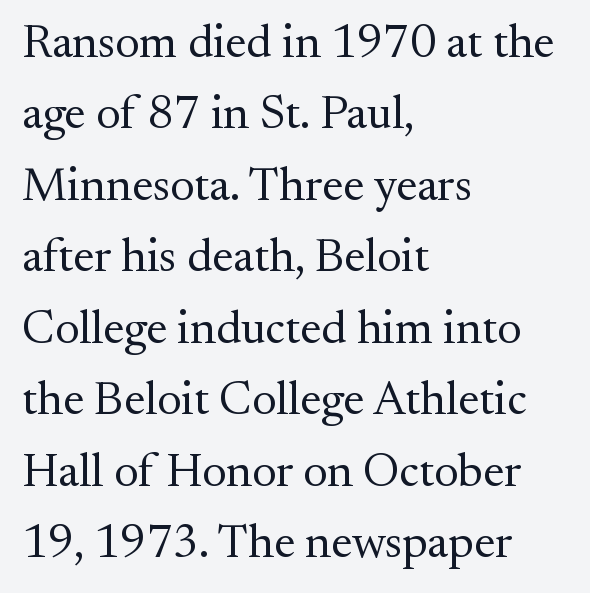
Does the copy run flush right? No — it runs flush left. Stroke thickness stays within the range of a standard reading face or lighter. This is serif lettering, the kind often seen in printed books. The line-height multiplier appears to be the usual default.
